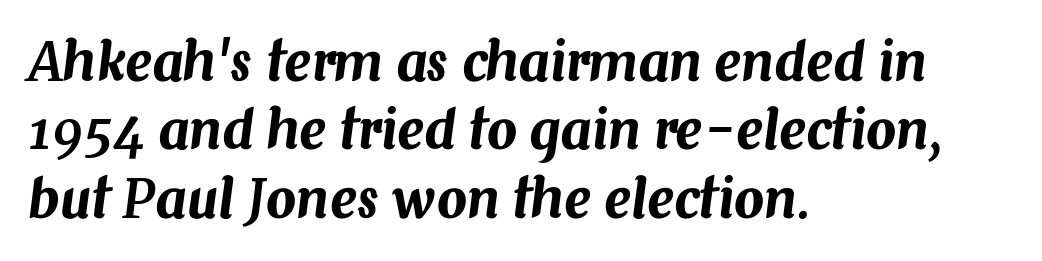
The image shows 53 px text type, italic (leaning right); set left-aligned, normal line spacing (1.29x), normal letter spacing, not underlined; medium stroke contrast and a medium x-height.
